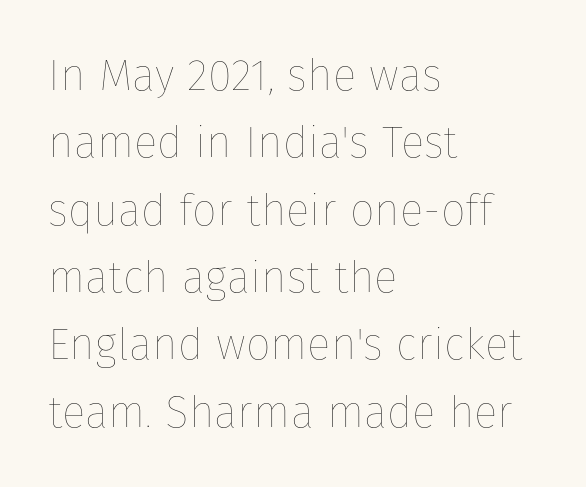
Think standard paragraph weight, or any step lighter than that. You could not count columns in this text — the font is proportionally spaced. A bare baseline throughout the passage. A typesetter would mark this as roman, not italic.
